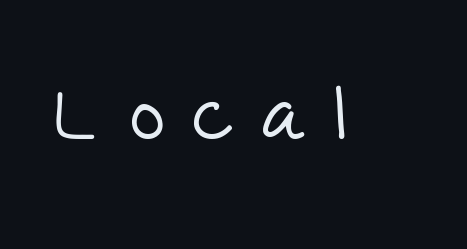
{"serif": "no", "bold": "no", "weight": "light", "width": "normal", "stroke_contrast": "low", "x_height": "large", "monospaced": "no", "underline": "no", "letter_spacing": "wide", "letter_spacing_em": 0.39, "glyph_px": 77}
